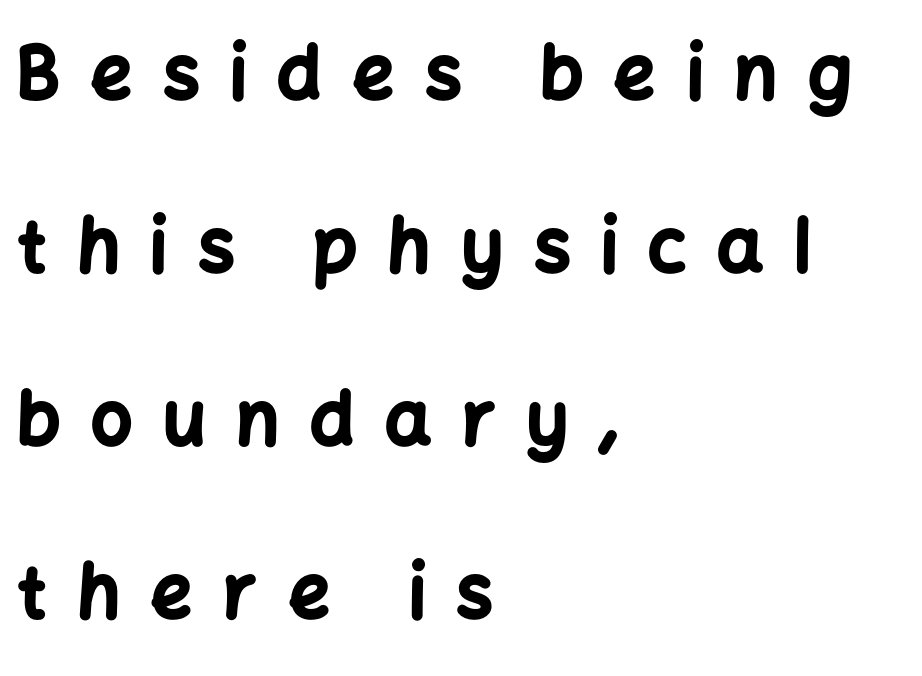
{"serif": "no", "italic": "no", "bold": "yes", "weight": "bold", "width": "normal", "stroke_contrast": "low", "x_height": "medium", "monospaced": "no", "underline": "no", "align": "left", "line_spacing": "loose", "line_spacing_ratio": 2.37, "letter_spacing": "wide", "letter_spacing_em": 0.42, "glyph_px": 73}
